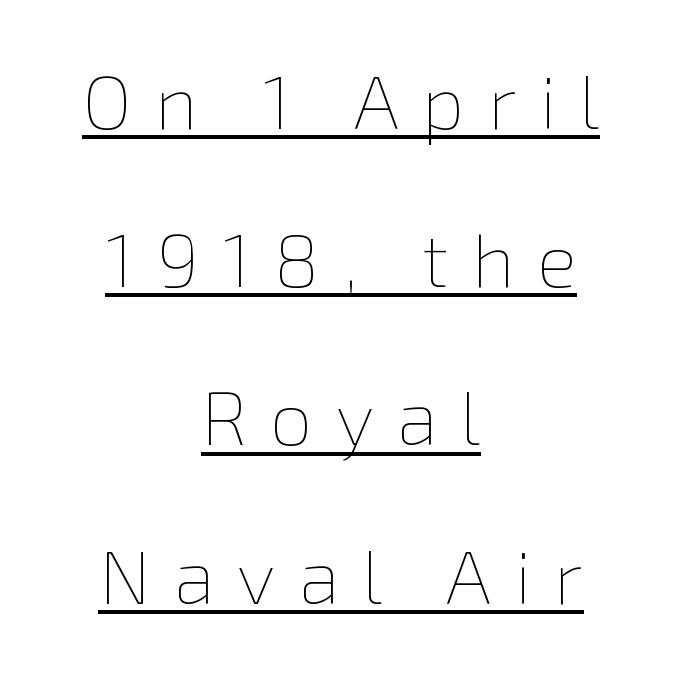
Q: Is the text bold? A: No.
Q: Is the text italic (slanted)? A: No, it is upright.
Q: Is the text underlined? A: Yes.
Q: How is the paragraph aligned? A: Centered.
Q: Is the spacing between letters normal or unusually wide? A: Unusually wide.
Q: Is the spacing between lines tight, normal or loose? A: Loose.
Q: Width (condensed, normal, or wide)? A: Normal.
Q: Stroke contrast? A: Low.
Q: x-height? A: Medium.
Q: Monospaced? A: No.
